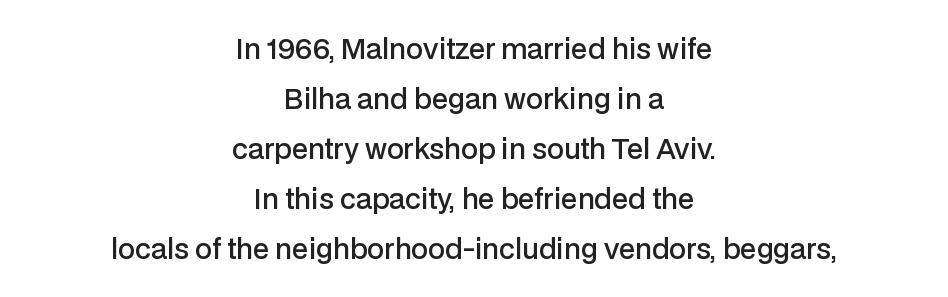
The lines are quadded center. The glyphs have the mass of a demibold cut, below bold. Glyph-to-glyph distance matches everyday printed text. Plain, unruled lines of type. Rendered with straight, roman letterforms.
